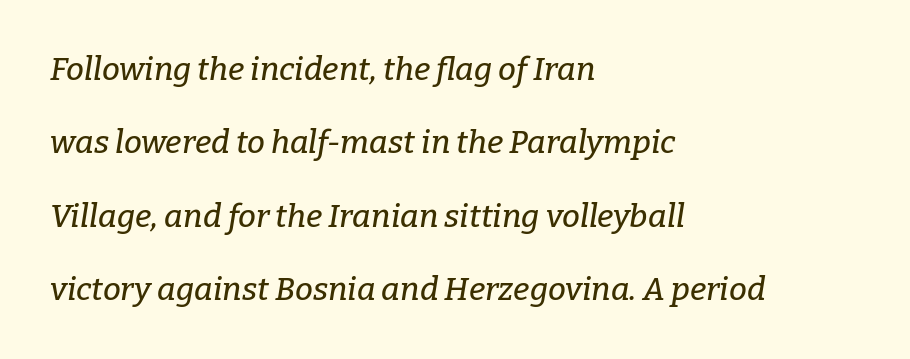
{"serif": "yes", "italic": "yes", "lean": "right", "slant_degrees": 9, "width": "normal", "stroke_contrast": "low", "x_height": "medium", "monospaced": "no", "underline": "no", "align": "left", "line_spacing": "loose", "line_spacing_ratio": 2.29, "letter_spacing": "normal", "letter_spacing_em": 0.0, "glyph_px": 32}
